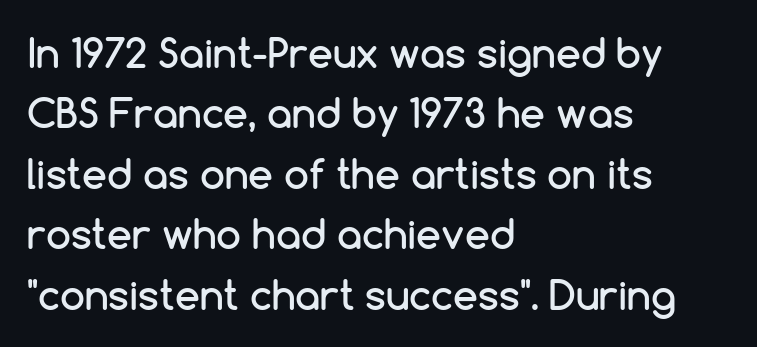
{"serif": "no", "italic": "no", "width": "normal", "stroke_contrast": "low", "x_height": "medium", "monospaced": "no", "underline": "no", "align": "left", "line_spacing": "normal", "line_spacing_ratio": 1.51, "letter_spacing": "normal", "letter_spacing_em": 0.0, "glyph_px": 40}
